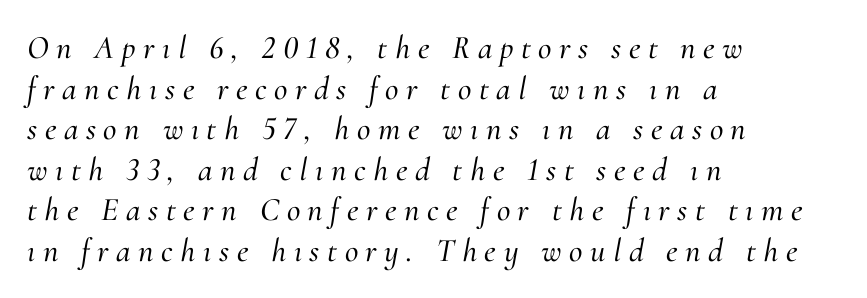
{"serif": "yes", "italic": "yes", "lean": "right", "slant_degrees": 10, "width": "normal", "stroke_contrast": "medium", "x_height": "small", "monospaced": "no", "underline": "no", "align": "left", "line_spacing_ratio": 1.23, "letter_spacing": "wide", "letter_spacing_em": 0.23, "glyph_px": 33}
